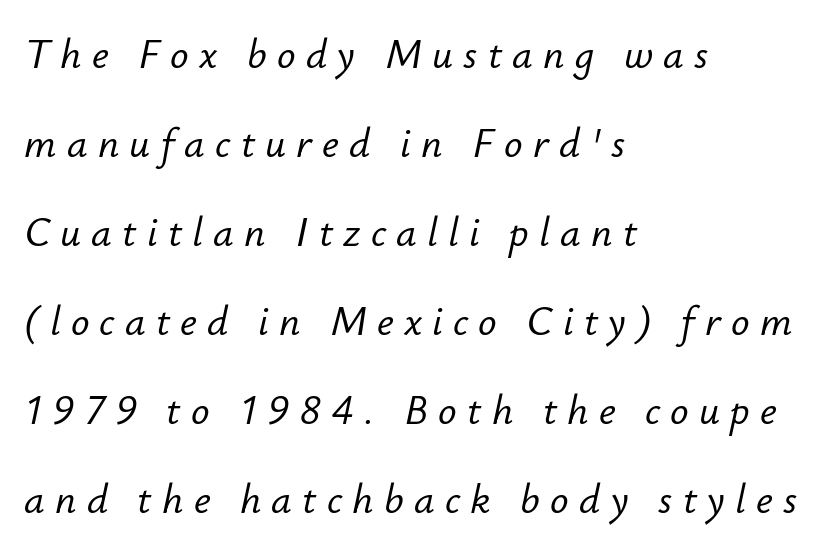
Q: Is the text italic (slanted)? A: Yes, it leans right by about 12 degrees.
Q: Is the text underlined? A: No.
Q: How is the paragraph aligned? A: Left-aligned.
Q: Is the spacing between letters normal or unusually wide? A: Unusually wide.
Q: Is the spacing between lines tight, normal or loose? A: Loose.
Q: Width (condensed, normal, or wide)? A: Normal.
Q: Stroke contrast? A: Low.
Q: x-height? A: Small.
Q: Monospaced? A: No.
